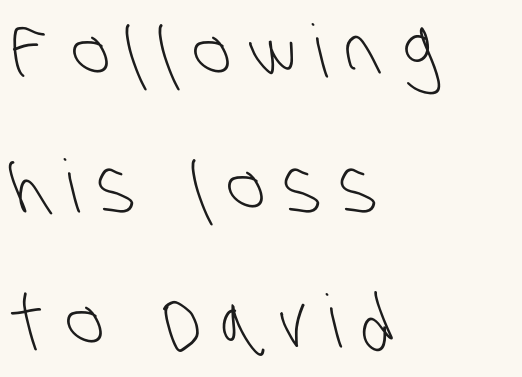
{"serif": "no", "bold": "no", "weight": "light", "width": "condensed", "stroke_contrast": "low", "x_height": "large", "monospaced": "no", "underline": "no", "align": "left", "line_spacing_ratio": 1.85, "letter_spacing": "wide", "letter_spacing_em": 0.26, "glyph_px": 73}
